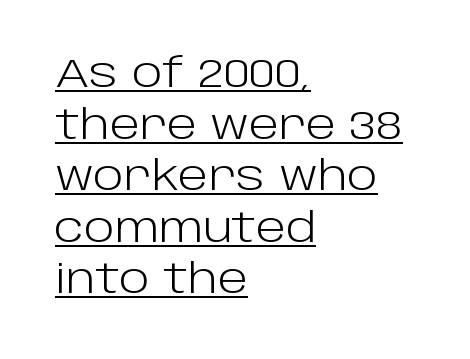
Q: Is the text bold? A: No.
Q: Is the text italic (slanted)? A: No, it is upright.
Q: Is the typeface a serif or a sans-serif typeface? A: Sans-serif.
Q: Is the text underlined? A: Yes.
Q: How is the paragraph aligned? A: Left-aligned.
Q: Is the spacing between letters normal or unusually wide? A: Normal.
Q: Is the spacing between lines tight, normal or loose? A: Normal.
Q: Width (condensed, normal, or wide)? A: Normal.
Q: Stroke contrast? A: Low.
Q: x-height? A: Large.
Q: Monospaced? A: No.
